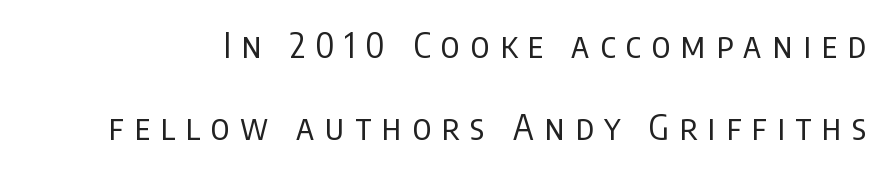
Is this a sans? Yes — the strokes have no serifs. Baseline-to-baseline distance is far greater than the letter height. The weight would be labelled regular, book, light, or lighter still. Does extra space separate the letters? Yes, quite a lot of it. The passage shown is not underscored anywhere.
